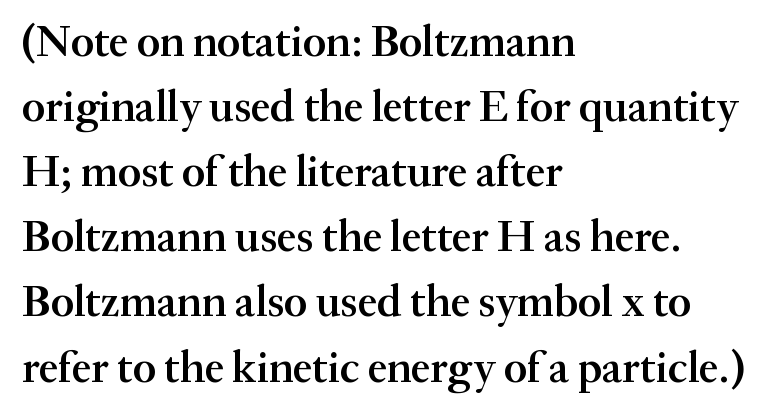
Q: Is the text bold? A: Semi-bold.
Q: Is the text italic (slanted)? A: No, it is upright.
Q: Is the typeface a serif or a sans-serif typeface? A: Serif.
Q: Is the text underlined? A: No.
Q: How is the paragraph aligned? A: Left-aligned.
Q: Is the spacing between letters normal or unusually wide? A: Normal.
Q: Is the spacing between lines tight, normal or loose? A: Normal.
Q: Width (condensed, normal, or wide)? A: Normal.
Q: Stroke contrast? A: Medium.
Q: x-height? A: Small.
Q: Monospaced? A: No.
